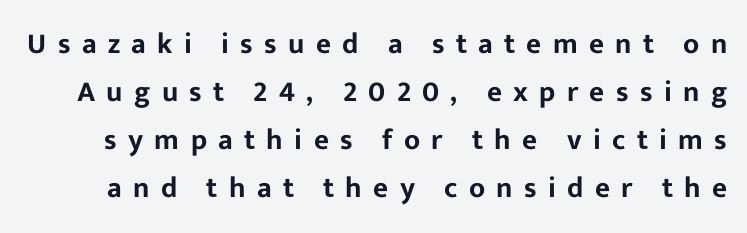
Bare-footed words on every line. One glance says typical: line gaps are just what's usual. Tracking value appears strongly positive — letters spread wide. Regarding serifs, this sample does without them. Spacing verdict: proportional, widths tailored to each character.
